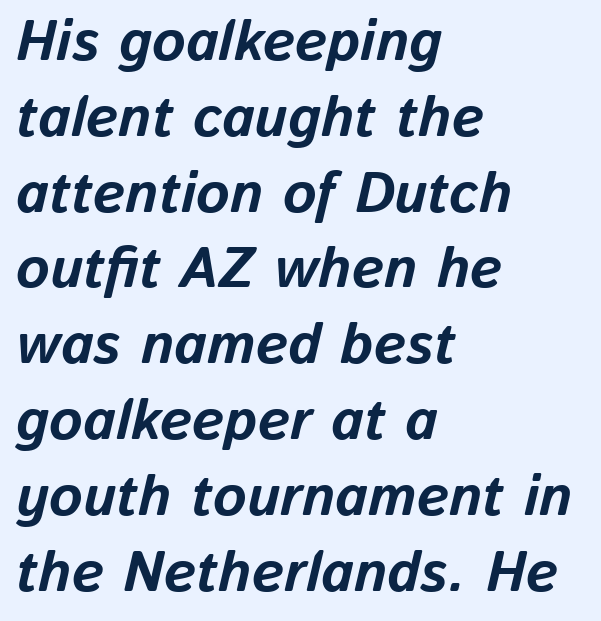
Q: Is the text bold? A: Yes.
Q: Is the text italic (slanted)? A: Yes, it leans right by about 13 degrees.
Q: Is the text underlined? A: No.
Q: How is the paragraph aligned? A: Left-aligned.
Q: Is the spacing between letters normal or unusually wide? A: Normal.
Q: Is the spacing between lines tight, normal or loose? A: Normal.
Q: Width (condensed, normal, or wide)? A: Normal.
Q: Stroke contrast? A: Low.
Q: x-height? A: Medium.
Q: Monospaced? A: No.
